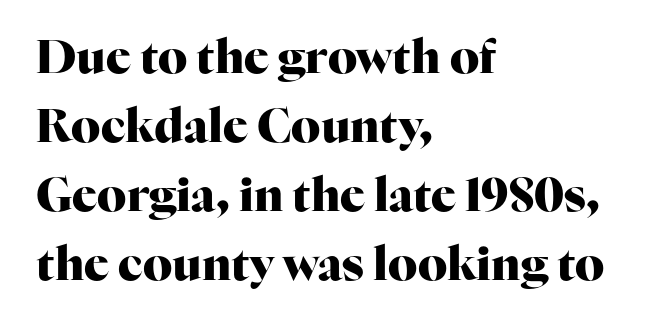
The image shows 46 px heavy serif type, upright; set left-aligned, normal line spacing (1.5x), normal letter spacing, not underlined; high stroke contrast and a medium x-height.
